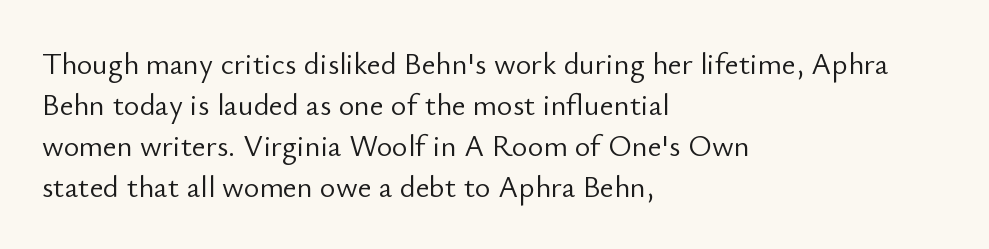
Q: Is the text bold? A: No.
Q: Is the text italic (slanted)? A: No, it is upright.
Q: Is the typeface a serif or a sans-serif typeface? A: Sans-serif.
Q: Is the text underlined? A: No.
Q: How is the paragraph aligned? A: Left-aligned.
Q: Is the spacing between letters normal or unusually wide? A: Normal.
Q: Is the spacing between lines tight, normal or loose? A: Normal.
Q: Width (condensed, normal, or wide)? A: Normal.
Q: Stroke contrast? A: Low.
Q: x-height? A: Small.
Q: Monospaced? A: No.
